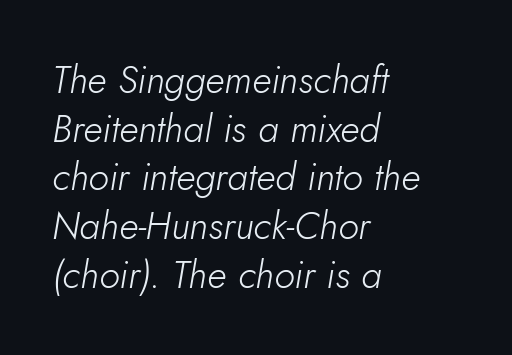
Q: Is the text bold? A: No.
Q: Is the text italic (slanted)? A: Yes, it leans right by about 5 degrees.
Q: Is the text underlined? A: No.
Q: How is the paragraph aligned? A: Left-aligned.
Q: Is the spacing between letters normal or unusually wide? A: Normal.
Q: Is the spacing between lines tight, normal or loose? A: Normal.
Q: Width (condensed, normal, or wide)? A: Normal.
Q: Stroke contrast? A: Low.
Q: x-height? A: Small.
Q: Monospaced? A: No.
